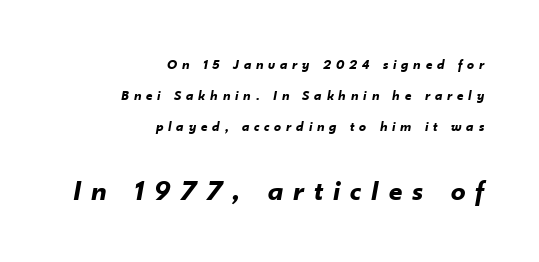
Q: Is the text bold? A: Yes.
Q: Is the text italic (slanted)? A: Yes, it leans right by about 10 degrees.
Q: Is the text underlined? A: No.
Q: How is the paragraph aligned? A: Right-aligned.
Q: Is the spacing between letters normal or unusually wide? A: Unusually wide.
Q: Is the spacing between lines tight, normal or loose? A: Loose.
Q: Which block of text is set in a larger size, the first (top) or the second (bottom)? A: The second (bottom) one.
Q: Width (condensed, normal, or wide)? A: Normal.
Q: Stroke contrast? A: Low.
Q: x-height? A: Small.
Q: Monospaced? A: No.
